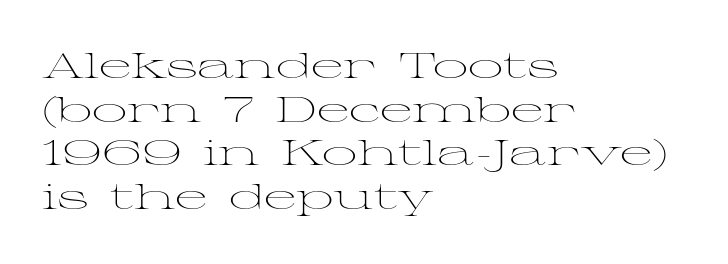
The rendering keeps characters at their native spacing. Summary of vertical rhythm: regular, with standard interline spacing. Bold? No — there's no thickening of the strokes. The rendering uses natural spacing where letterforms have individual widths. Which margin do the lines hug? The left one — the right edge is uneven. A typesetter would mark this as roman, not italic.
